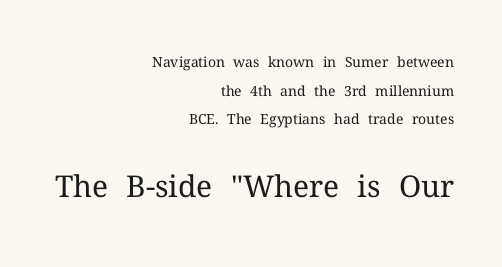
The image shows 30 px regular-weight serif type, upright; set right-aligned, loose line spacing (2.05x), normal letter spacing, not underlined; the second (bottom) block is 2.14x larger; medium stroke contrast and a medium x-height.
